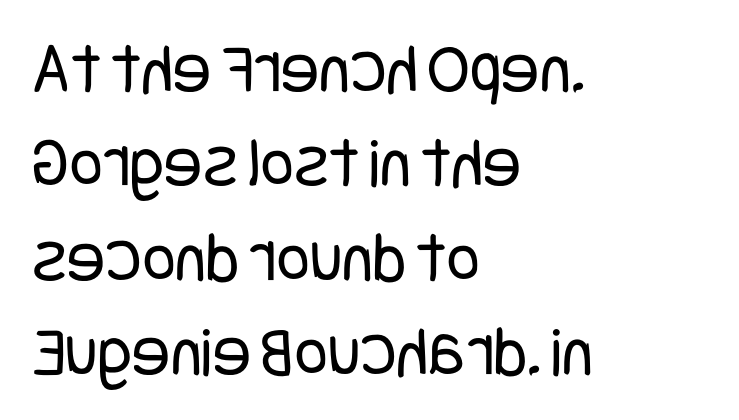
Q: Is the text bold? A: No.
Q: Is the text italic (slanted)? A: No, it is upright.
Q: Is the typeface a serif or a sans-serif typeface? A: Sans-serif.
Q: Is the text underlined? A: No.
Q: How is the paragraph aligned? A: Left-aligned.
Q: Is the spacing between letters normal or unusually wide? A: Normal.
Q: Is the spacing between lines tight, normal or loose? A: Normal.
Q: Width (condensed, normal, or wide)? A: Condensed.
Q: Stroke contrast? A: Low.
Q: x-height? A: Large.
